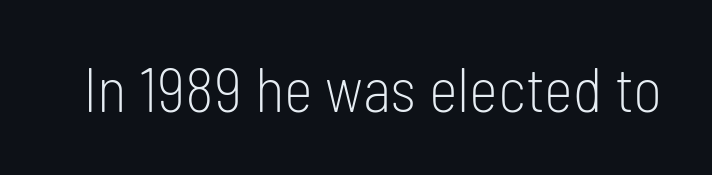
{"serif": "no", "italic": "no", "bold": "no", "weight": "light", "width": "condensed", "stroke_contrast": "low", "x_height": "medium", "monospaced": "no", "underline": "no", "letter_spacing": "normal", "letter_spacing_em": 0.0, "glyph_px": 62}
